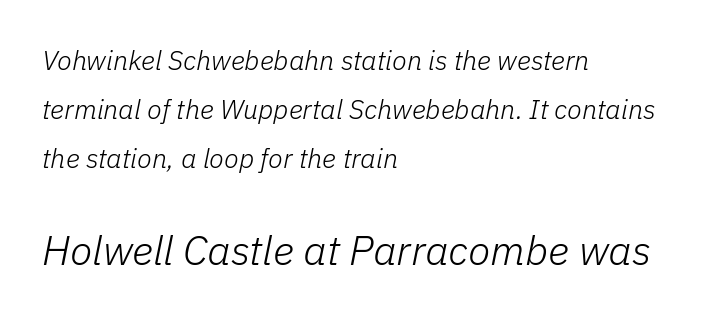
The image shows 41 px light type, italic (leaning right); set left-aligned, line spacing 1.82x, normal letter spacing, not underlined; the second (bottom) block is 1.52x larger; low stroke contrast and a medium x-height.
